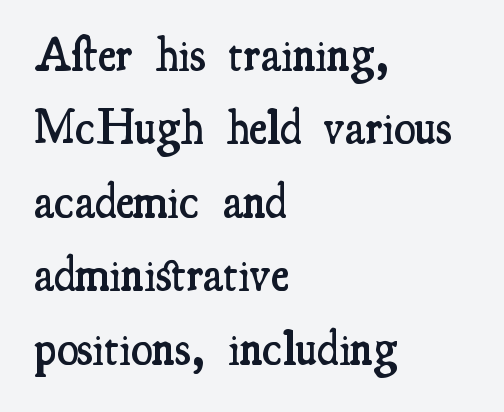
The image shows 49 px semibold, condensed serif type, upright; set left-aligned, normal line spacing (1.5x), normal letter spacing, not underlined; medium stroke contrast and a small x-height.
